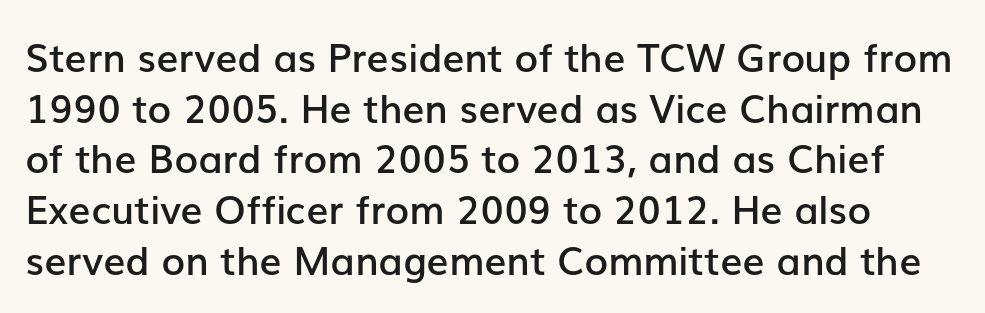
A typesetter would call this zero additional tracking. The space beneath each line is pristine and unruled. Firm but not heavy-handed strokes: this text is semibold. Vertically, the passage feels balanced, rows spaced as you'd expect. Nope, no serifs anywhere on these letters. The letters stand upright; this is a roman face.
